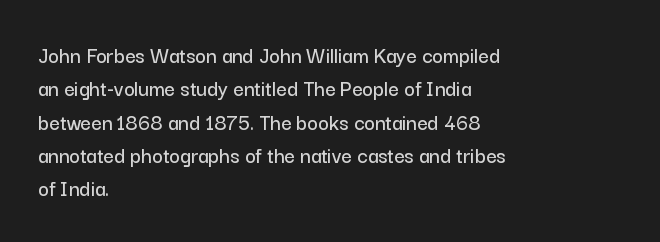
The image shows 23 px text type, upright; set left-aligned, normal line spacing (1.45x), normal letter spacing, not underlined.
